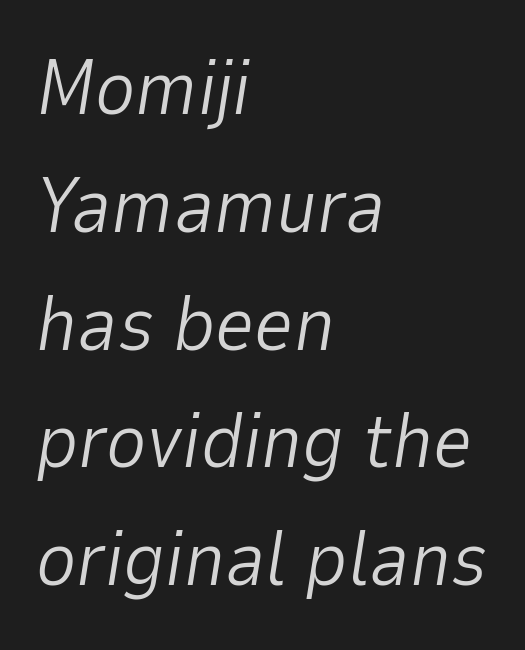
Q: Is the text bold? A: No.
Q: Is the text italic (slanted)? A: Yes, it leans right by about 9 degrees.
Q: Is the text underlined? A: No.
Q: How is the paragraph aligned? A: Left-aligned.
Q: Is the spacing between letters normal or unusually wide? A: Normal.
Q: Is the spacing between lines tight, normal or loose? A: Normal.
Q: Width (condensed, normal, or wide)? A: Normal.
Q: Stroke contrast? A: Low.
Q: x-height? A: Medium.
Q: Monospaced? A: No.
